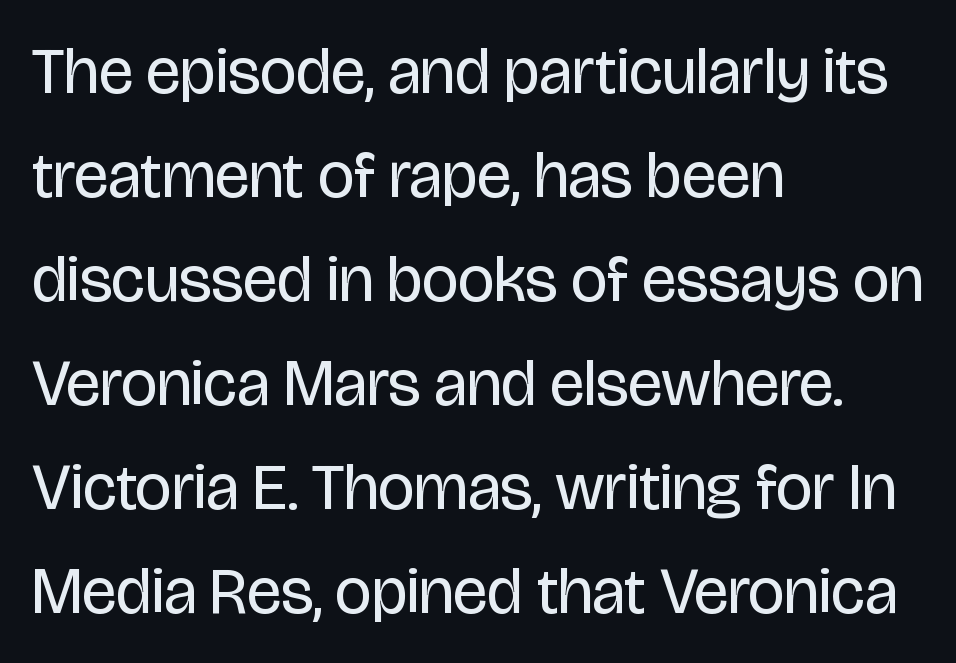
{"serif": "no", "italic": "no", "bold": "no", "weight": "regular", "width": "condensed", "stroke_contrast": "low", "x_height": "large", "monospaced": "no", "underline": "no", "align": "left", "line_spacing": "normal", "line_spacing_ratio": 1.6, "letter_spacing": "normal", "letter_spacing_em": 0.0, "glyph_px": 65}
